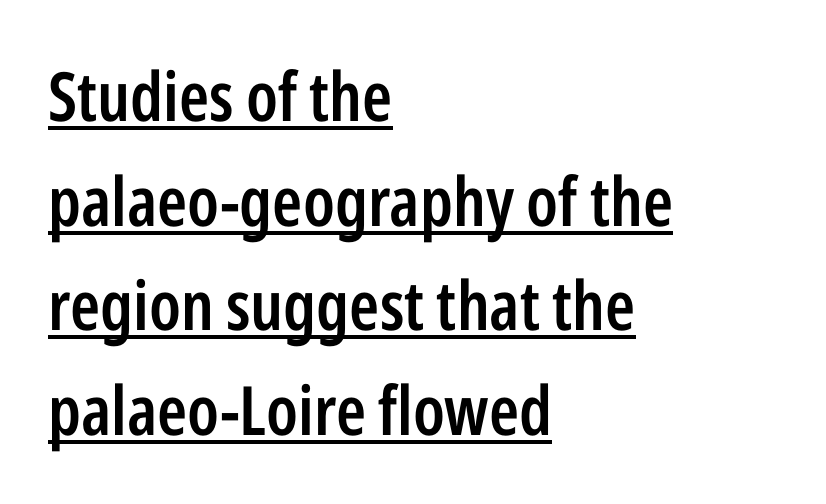
Spacing verdict: proportional, widths tailored to each character. Strokes here are thickened, but only to semibold level. The vertical gap from one line to the next is medium. The words here are underlined.
